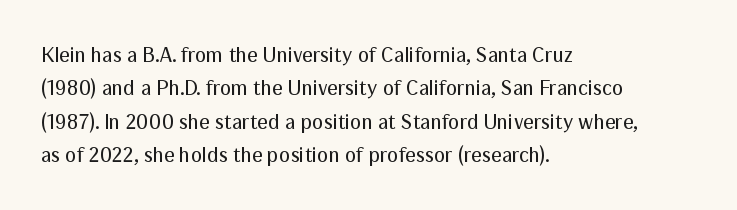
{"italic": "no", "bold": "no", "underline": "no", "align": "left", "line_spacing": "normal", "line_spacing_ratio": 1.59, "letter_spacing": "normal", "letter_spacing_em": 0.0, "glyph_px": 21}
